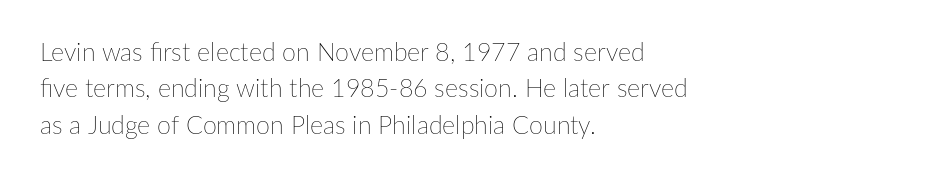
In terms of posture, this sample is upright. The passage shown has conventional tracking throughout. The zone under the glyphs is completely vacant. The lines are quadded left. These glyphs show unthickened strokes, regular width or finer. Rows of type keep a routine distance in the vertical direction.
